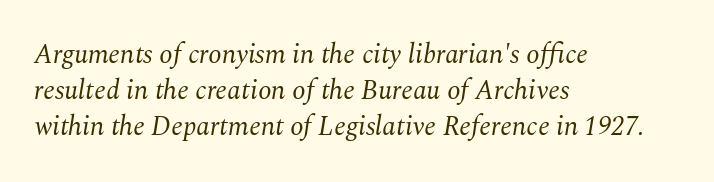
{"italic": "yes", "lean": "right", "slant_degrees": 10, "bold": "no", "underline": "no", "align": "left", "line_spacing": "normal", "line_spacing_ratio": 1.33, "letter_spacing": "normal", "letter_spacing_em": 0.0, "glyph_px": 27}
